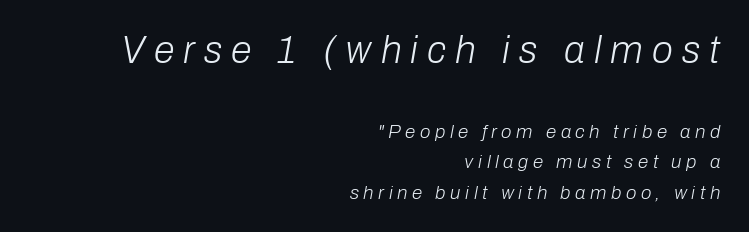
{"italic": "yes", "lean": "right", "slant_degrees": 10, "bold": "no", "weight": "light", "width": "normal", "stroke_contrast": "low", "x_height": "medium", "monospaced": "no", "underline": "no", "align": "right", "line_spacing": "normal", "line_spacing_ratio": 1.61, "letter_spacing": "wide", "letter_spacing_em": 0.24, "larger_block": "first", "size_ratio": 2.0, "glyph_px": 38}
